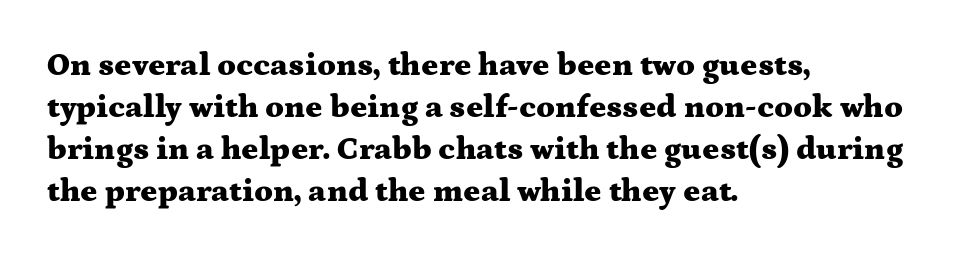
Q: Is the text bold? A: Yes.
Q: Is the text italic (slanted)? A: No, it is upright.
Q: Is the typeface a serif or a sans-serif typeface? A: Serif.
Q: Is the text underlined? A: No.
Q: How is the paragraph aligned? A: Left-aligned.
Q: Is the spacing between letters normal or unusually wide? A: Normal.
Q: Is the spacing between lines tight, normal or loose? A: Normal.
Q: Width (condensed, normal, or wide)? A: Wide.
Q: Stroke contrast? A: Medium.
Q: x-height? A: Medium.
Q: Monospaced? A: No.
